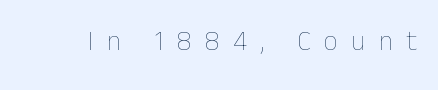
Glance below the letters and you will spot only blank space. Every character sits straight up, as roman type does. The face used here is rendered with a markedly widened letterfit. These lines are rendered in a variable-pitch font. Heaviness? Minimal to ordinary, like unemphasized prose.
